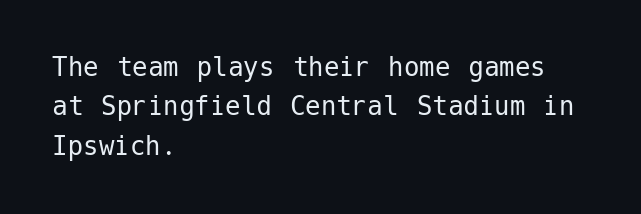
The image shows 31 px regular-weight sans-serif type, upright; set left-aligned, normal line spacing (1.27x), normal letter spacing, not underlined; low stroke contrast and a medium x-height.
